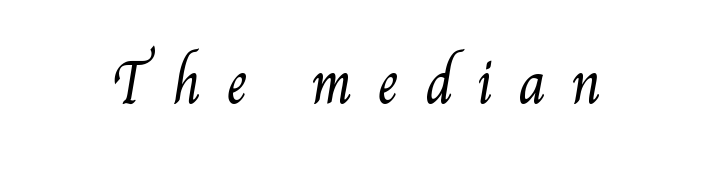
The rendering uses natural spacing where letterforms have individual widths. The gaps between neighbouring characters are conspicuously large. The font sits on the lighter half of the weight spectrum, regular included. Check under the words: just untouched page.
